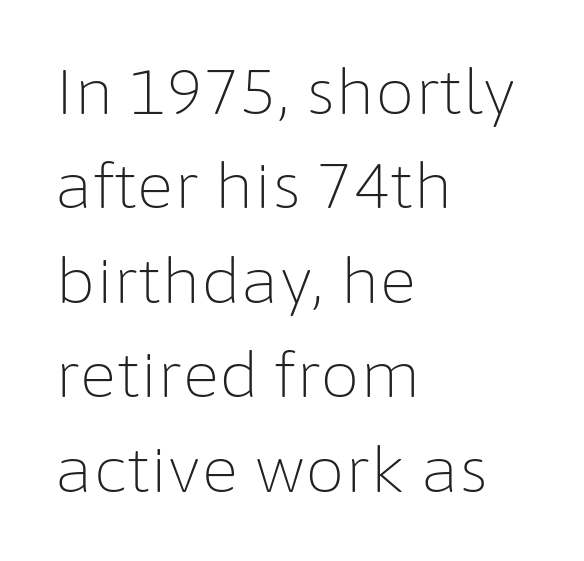
Q: Is the text bold? A: No.
Q: Is the text italic (slanted)? A: No, it is upright.
Q: Is the typeface a serif or a sans-serif typeface? A: Sans-serif.
Q: Is the text underlined? A: No.
Q: How is the paragraph aligned? A: Left-aligned.
Q: Is the spacing between letters normal or unusually wide? A: Normal.
Q: Is the spacing between lines tight, normal or loose? A: Normal.
Q: Width (condensed, normal, or wide)? A: Normal.
Q: Stroke contrast? A: Low.
Q: x-height? A: Medium.
Q: Monospaced? A: No.
